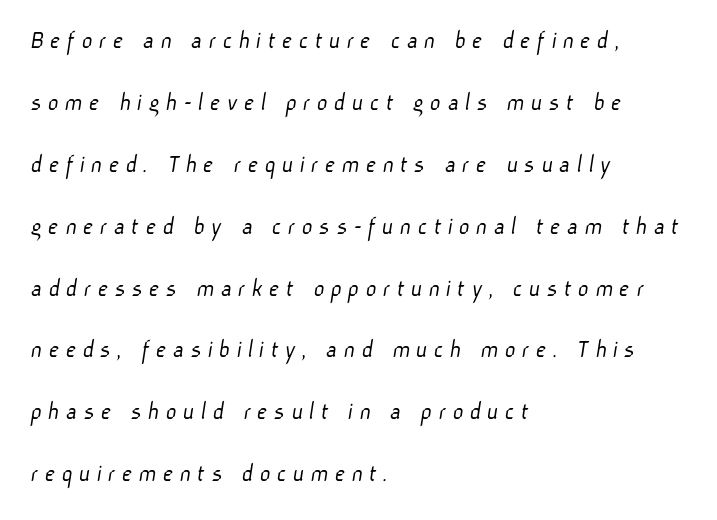
{"bold": "no", "underline": "no", "align": "left", "line_spacing": "loose", "line_spacing_ratio": 2.38, "letter_spacing": "wide", "letter_spacing_em": 0.24, "glyph_px": 26}
